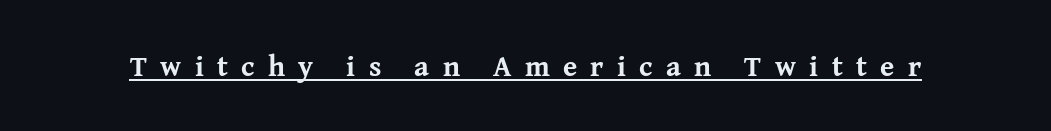
{"serif": "yes", "italic": "no", "bold": "yes", "weight": "bold", "width": "normal", "stroke_contrast": "medium", "x_height": "medium", "monospaced": "no", "underline": "yes", "letter_spacing": "wide", "letter_spacing_em": 0.46, "glyph_px": 29}
